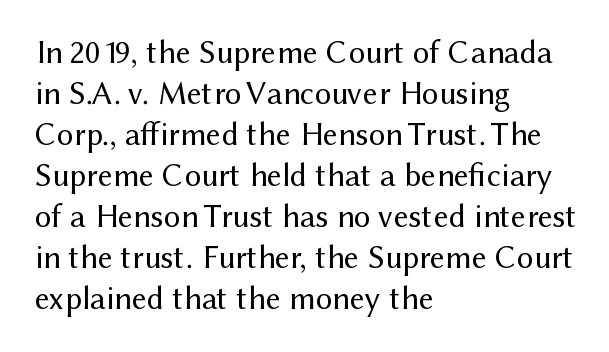
Q: Is the text bold? A: No.
Q: Is the text italic (slanted)? A: No, it is upright.
Q: Is the typeface a serif or a sans-serif typeface? A: Sans-serif.
Q: Is the text underlined? A: No.
Q: How is the paragraph aligned? A: Left-aligned.
Q: Is the spacing between letters normal or unusually wide? A: Normal.
Q: Width (condensed, normal, or wide)? A: Normal.
Q: Stroke contrast? A: Medium.
Q: x-height? A: Medium.
Q: Monospaced? A: No.
